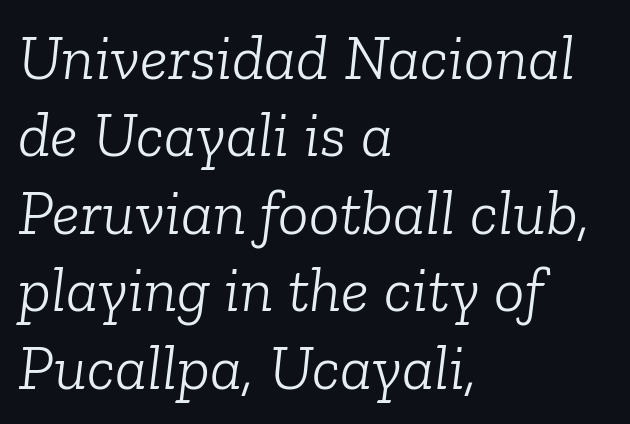
Q: Is the text bold? A: No.
Q: Is the text italic (slanted)? A: Yes, it leans right by about 6 degrees.
Q: Is the typeface a serif or a sans-serif typeface? A: Serif.
Q: Is the text underlined? A: No.
Q: How is the paragraph aligned? A: Left-aligned.
Q: Is the spacing between letters normal or unusually wide? A: Normal.
Q: Width (condensed, normal, or wide)? A: Normal.
Q: Stroke contrast? A: Low.
Q: x-height? A: Medium.
Q: Monospaced? A: No.
